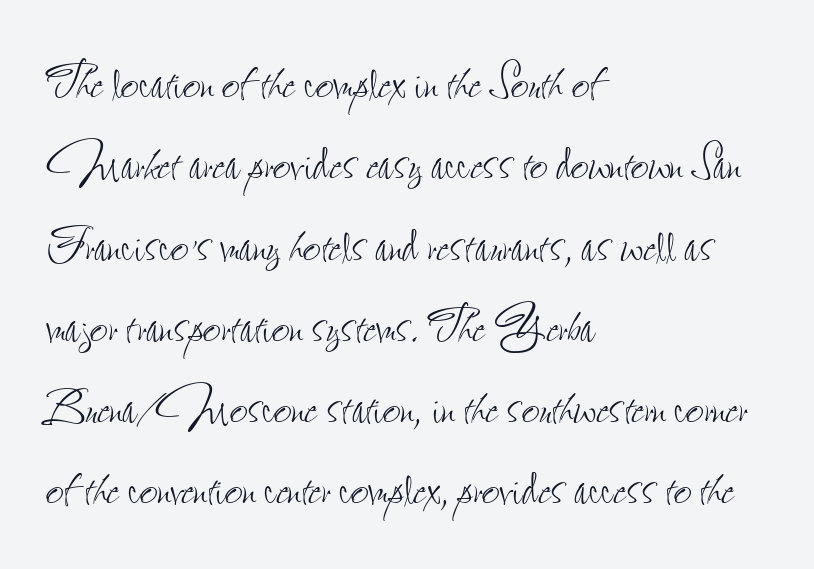
The setting favours the left margin, as ordinary paragraphs usually do. The face used here is proportionally spaced, like ordinary book or web type. Caption: standard tracking, unaltered. Underlining? Definitely not there. Each new line begins a customary step beneath the previous one.
